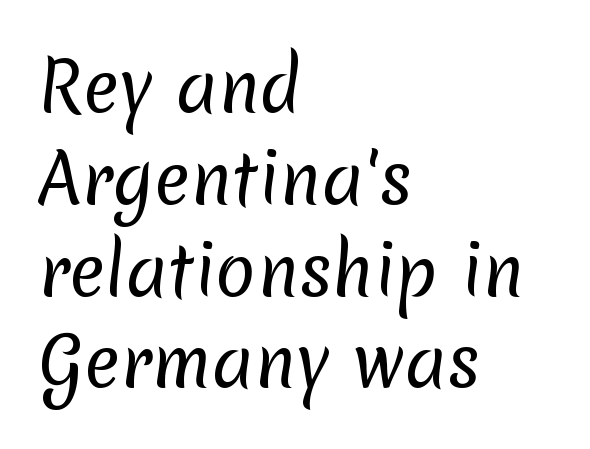
No letter is thick-stroked: the sample isn't bold. These lines are rendered in a variable-pitch font. The text block is weighted toward the left margin, trailing off unevenly rightward. Serifs: no, the terminals of the letterforms are clean.
